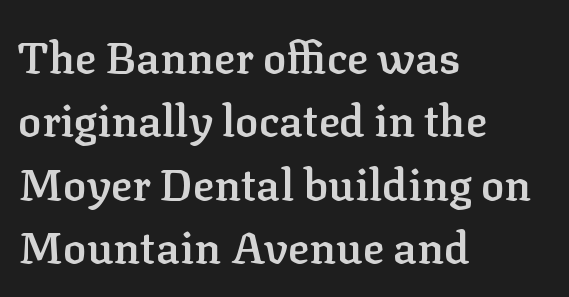
Q: Is the text bold? A: Semi-bold.
Q: Is the text italic (slanted)? A: No, it is upright.
Q: Is the typeface a serif or a sans-serif typeface? A: Serif.
Q: Is the text underlined? A: No.
Q: How is the paragraph aligned? A: Left-aligned.
Q: Is the spacing between letters normal or unusually wide? A: Normal.
Q: Is the spacing between lines tight, normal or loose? A: Normal.
Q: Width (condensed, normal, or wide)? A: Normal.
Q: Stroke contrast? A: Low.
Q: x-height? A: Medium.
Q: Monospaced? A: No.
